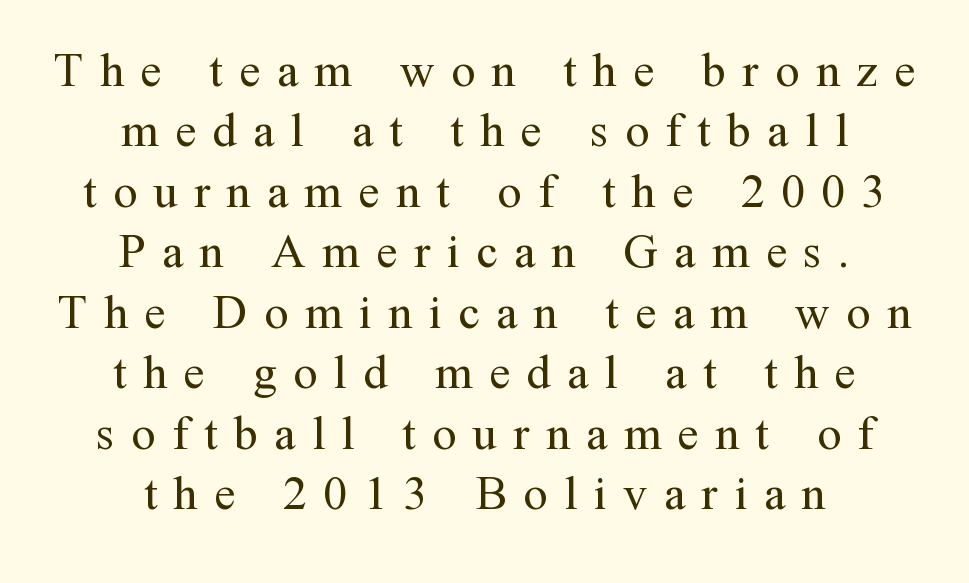
The paragraph shown floats in the horizontal middle. The letters carry serifs — small finishing strokes at the ends of their stems. Line spacing here is normal. The characters are drawn with everyday or finer stroke widths.
